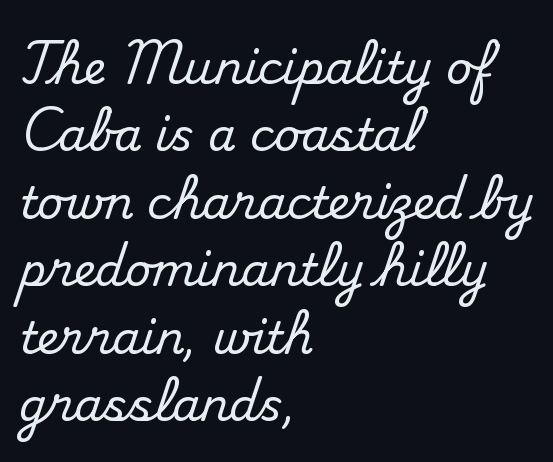
Q: Is the text italic (slanted)? A: Yes.
Q: Is the typeface a serif or a sans-serif typeface? A: Serif.
Q: Is the text underlined? A: No.
Q: How is the paragraph aligned? A: Left-aligned.
Q: Is the spacing between letters normal or unusually wide? A: Normal.
Q: Is the spacing between lines tight, normal or loose? A: Normal.
Q: Width (condensed, normal, or wide)? A: Normal.
Q: Stroke contrast? A: Medium.
Q: x-height? A: Small.
Q: Monospaced? A: No.
